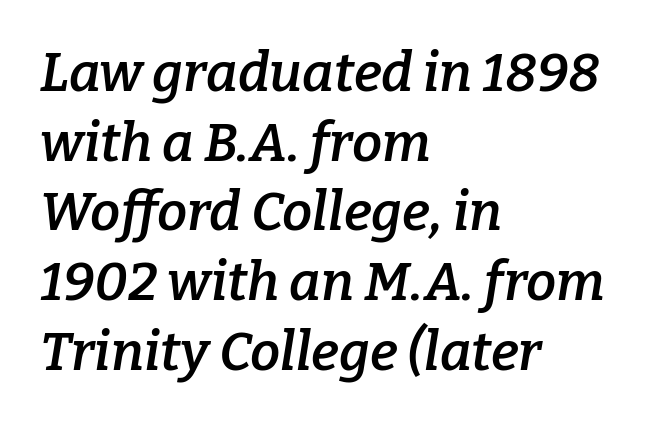
Q: Is the text bold? A: Semi-bold.
Q: Is the text italic (slanted)? A: Yes, it leans right by about 9 degrees.
Q: Is the typeface a serif or a sans-serif typeface? A: Serif.
Q: Is the text underlined? A: No.
Q: How is the paragraph aligned? A: Left-aligned.
Q: Is the spacing between letters normal or unusually wide? A: Normal.
Q: Is the spacing between lines tight, normal or loose? A: Normal.
Q: Width (condensed, normal, or wide)? A: Normal.
Q: Stroke contrast? A: Low.
Q: x-height? A: Medium.
Q: Monospaced? A: No.
